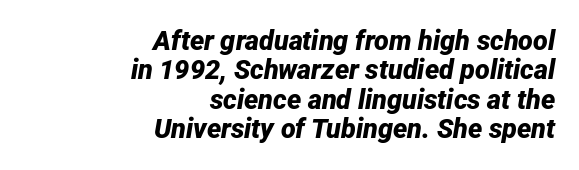
{"italic": "yes", "lean": "right", "slant_degrees": 12, "bold": "yes", "underline": "no", "align": "right", "line_spacing": "tight", "line_spacing_ratio": 1.09, "letter_spacing": "normal", "letter_spacing_em": 0.0, "glyph_px": 27}
